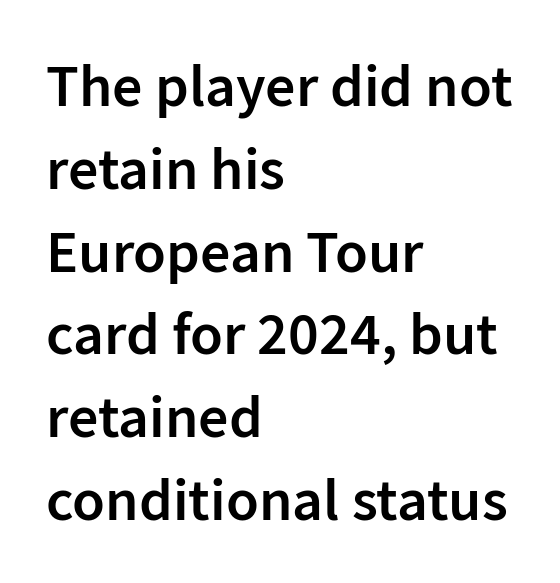
Horizontally, the lines are justified to the leading edge only. Quick note: underline off. Is there much room between lines? A standard amount, neither cramped nor airy. Varying glyph widths throughout — classic text-font behaviour. Each letter's strokes conclude bluntly, with no projecting serifs. Does extra space separate the letters? No, they use regular spacing.
